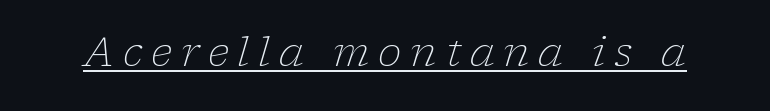
The image shows 40 px light serif type, italic (leaning right); set unusually wide letter spacing (+0.22 em), underlined; low stroke contrast and a medium x-height.
